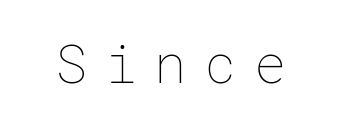
The line texture is sparse and dotted thanks to wide tracking. Weight: regular or lighter. Every character sits straight up, as roman type does. Unmarked baselines from the first word to the last.
